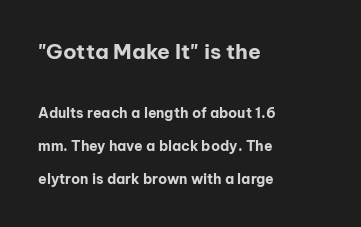
Does the weight exceed regular? Yes, all the way to bold. A classic flush-left, rag-right setting is used for this passage. Type without underlining. Compared with typical body copy, the letter spacing here is the same. Tall strokes in this sample are plumb rather than angled.
